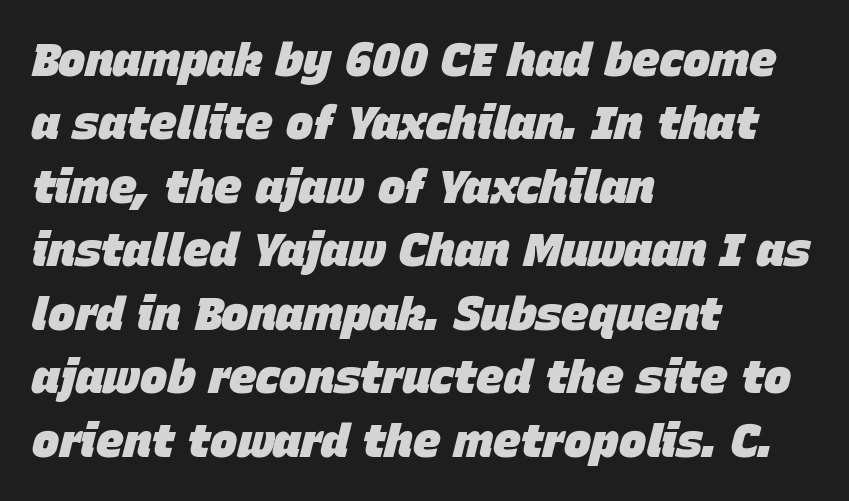
Q: Is the text bold? A: Yes.
Q: Is the text italic (slanted)? A: Yes, it leans right by about 15 degrees.
Q: Is the text underlined? A: No.
Q: How is the paragraph aligned? A: Left-aligned.
Q: Is the spacing between letters normal or unusually wide? A: Normal.
Q: Is the spacing between lines tight, normal or loose? A: Normal.
Q: Width (condensed, normal, or wide)? A: Normal.
Q: Stroke contrast? A: Low.
Q: x-height? A: Large.
Q: Monospaced? A: No.
